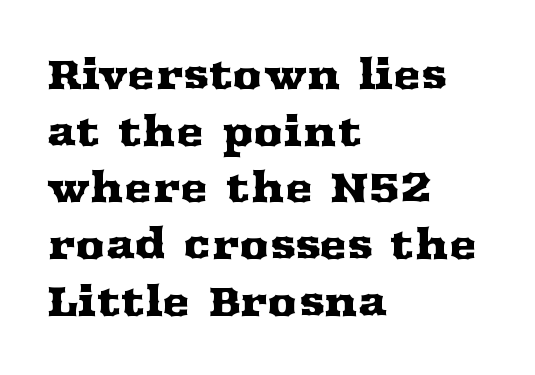
A normal amount of white space separates one row of letters from the next. Here the glyphs are tracked normally, forming tight word shapes. The type family on display is of the serif kind. Decoration check: the copy has no underline. Typeset ragged right — the left edge is the straight one.
